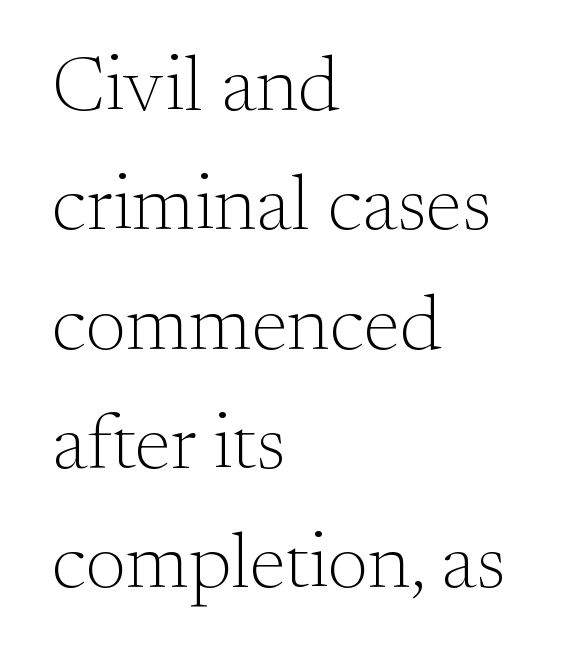
Q: Is the text bold? A: No.
Q: Is the text italic (slanted)? A: No, it is upright.
Q: Is the typeface a serif or a sans-serif typeface? A: Serif.
Q: Is the text underlined? A: No.
Q: How is the paragraph aligned? A: Left-aligned.
Q: Is the spacing between letters normal or unusually wide? A: Normal.
Q: Is the spacing between lines tight, normal or loose? A: Normal.
Q: Width (condensed, normal, or wide)? A: Normal.
Q: Stroke contrast? A: Medium.
Q: x-height? A: Small.
Q: Monospaced? A: No.
